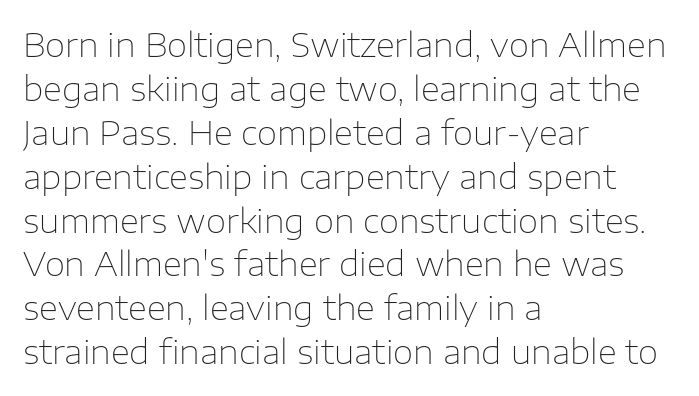
{"serif": "no", "italic": "no", "bold": "no", "weight": "thin", "width": "normal", "stroke_contrast": "low", "x_height": "medium", "monospaced": "no", "underline": "no", "align": "left", "line_spacing": "normal", "line_spacing_ratio": 1.33, "letter_spacing": "normal", "letter_spacing_em": 0.0, "glyph_px": 33}
